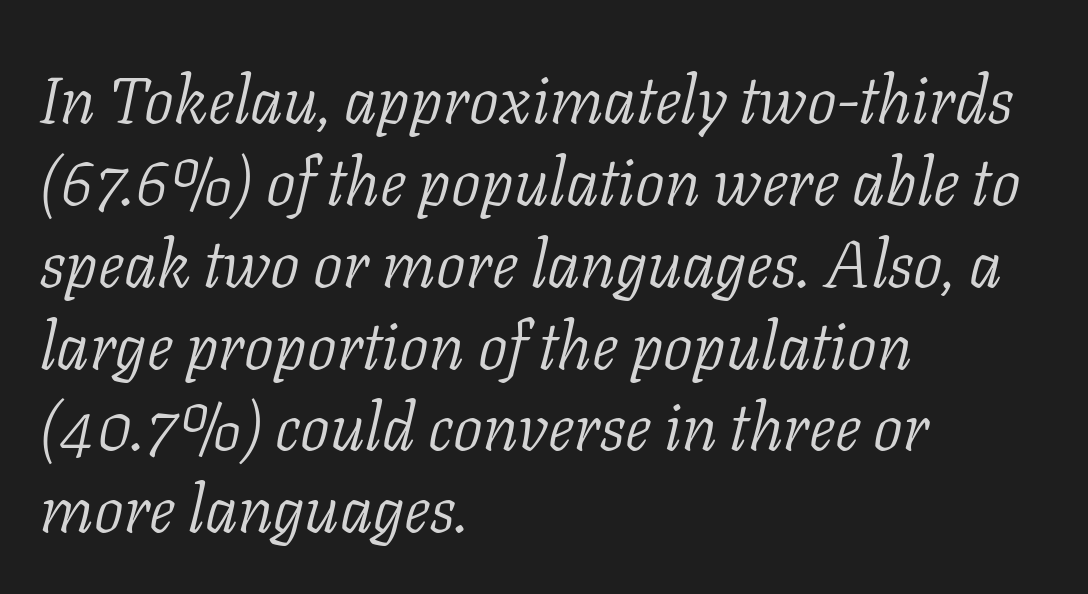
A clean baseline with only descenders dipping below it. Nothing unusual about the tracking: characters are spaced as the font intends. You could not count columns in this text — the font is proportionally spaced. The rendering anchors every line to the left-hand side.
